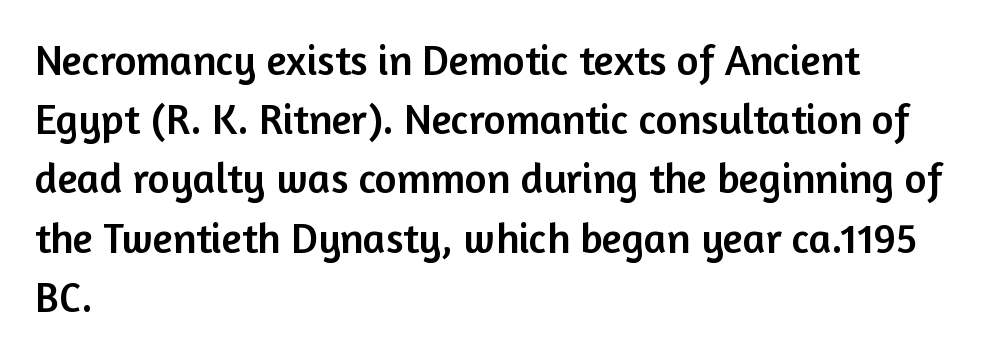
The image shows 42 px sans-serif type, upright; set left-aligned, normal line spacing (1.41x), normal letter spacing, not underlined; low stroke contrast and a medium x-height.
